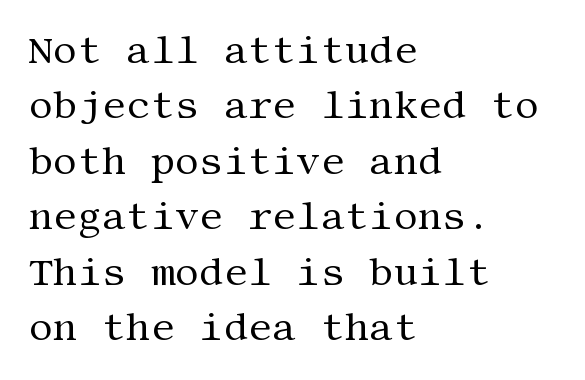
{"serif": "yes", "italic": "no", "bold": "no", "weight": "regular", "width": "normal", "stroke_contrast": "medium", "x_height": "large", "underline": "no", "align": "left", "line_spacing": "normal", "line_spacing_ratio": 1.46, "letter_spacing": "normal", "letter_spacing_em": 0.0, "glyph_px": 38}
